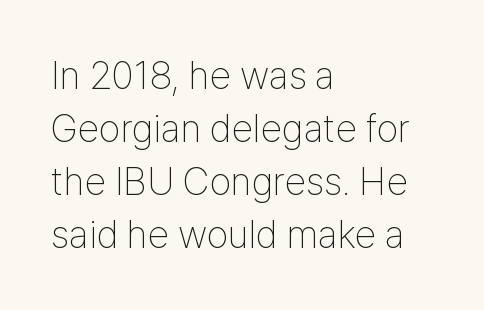
The image shows 39 px thin, condensed sans-serif type, upright; set left-aligned, normal line spacing (1.36x), normal letter spacing, not underlined; low stroke contrast and a medium x-height.
